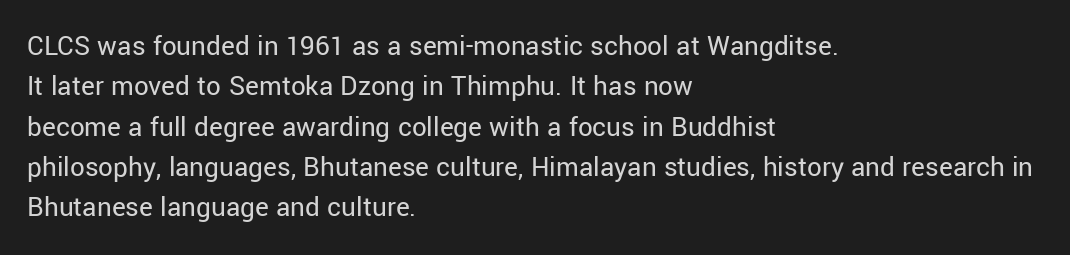
The image shows 29 px regular-weight sans-serif type, upright; set left-aligned, normal line spacing (1.39x), normal letter spacing, not underlined; low stroke contrast and a medium x-height.
